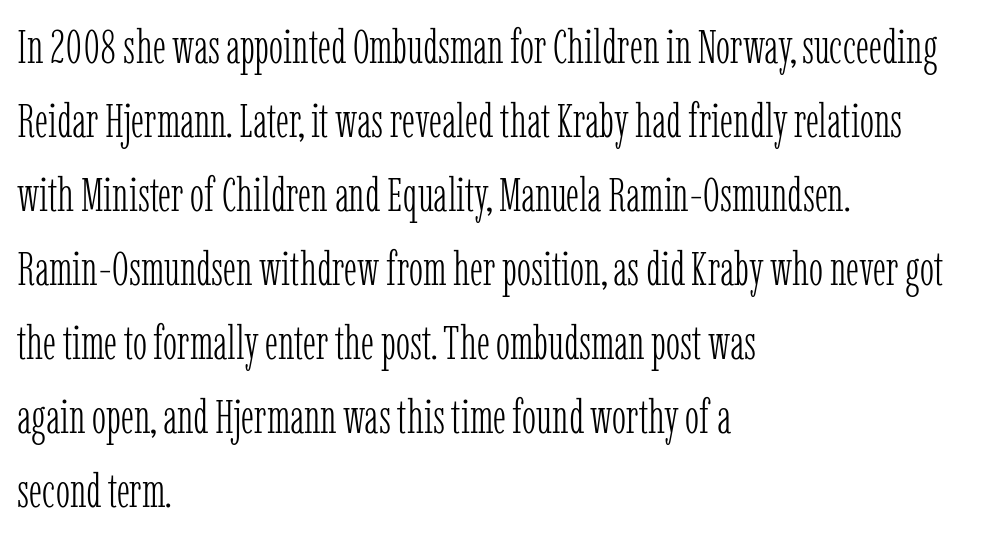
The image shows 48 px light, condensed serif type, upright; set left-aligned, normal line spacing (1.54x), normal letter spacing, not underlined; low stroke contrast and a medium x-height.
